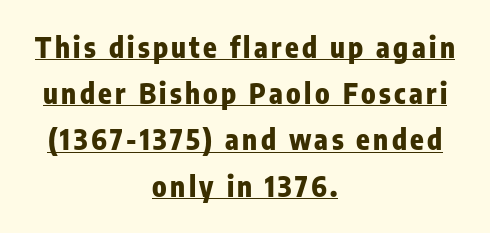
Q: Is the text bold? A: Yes.
Q: Is the text italic (slanted)? A: No, it is upright.
Q: Is the typeface a serif or a sans-serif typeface? A: Sans-serif.
Q: Is the text underlined? A: Yes.
Q: How is the paragraph aligned? A: Centered.
Q: Is the spacing between lines tight, normal or loose? A: Normal.
Q: Width (condensed, normal, or wide)? A: Condensed.
Q: Stroke contrast? A: Low.
Q: x-height? A: Medium.
Q: Monospaced? A: No.
